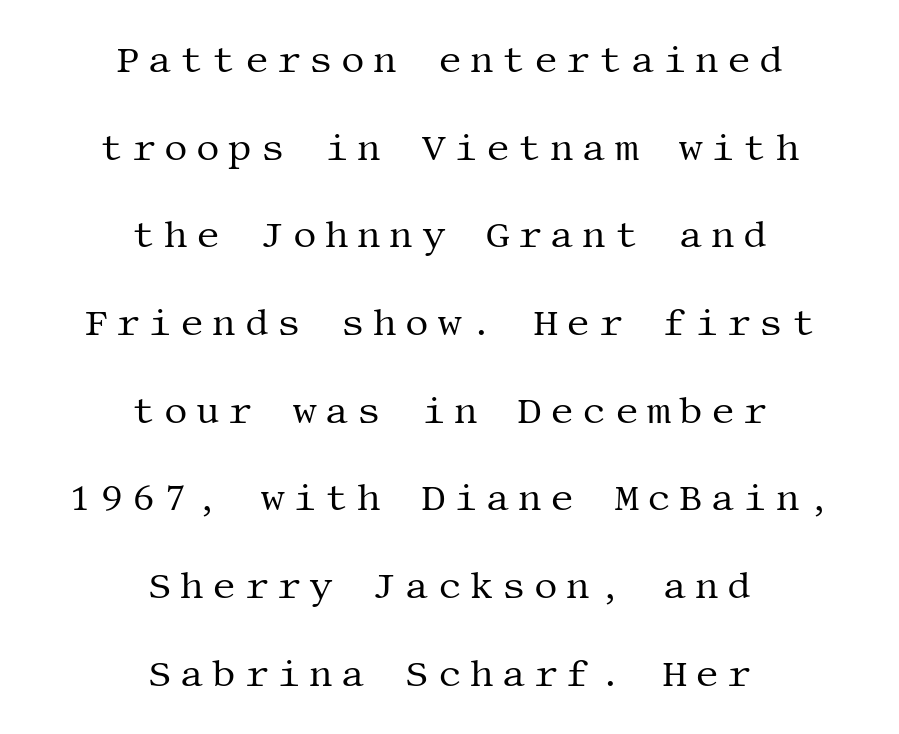
{"serif": "yes", "italic": "no", "bold": "no", "weight": "regular", "width": "normal", "stroke_contrast": "medium", "x_height": "large", "underline": "no", "align": "center", "line_spacing": "loose", "line_spacing_ratio": 2.37, "letter_spacing": "wide", "letter_spacing_em": 0.23, "glyph_px": 37}
